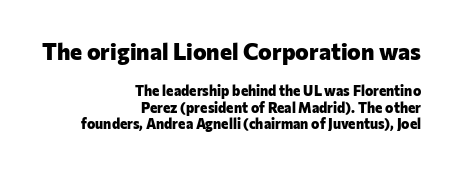
Q: Is the text bold? A: Yes.
Q: Is the text italic (slanted)? A: No, it is upright.
Q: Is the text underlined? A: No.
Q: How is the paragraph aligned? A: Right-aligned.
Q: Is the spacing between letters normal or unusually wide? A: Normal.
Q: Which block of text is set in a larger size, the first (top) or the second (bottom)? A: The first (top) one.
